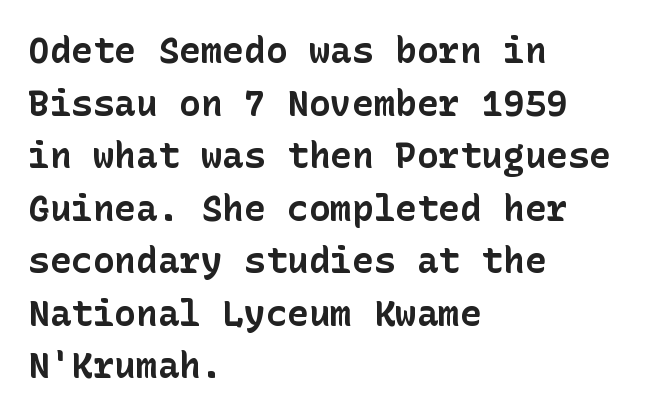
{"serif": "no", "italic": "no", "bold": "yes", "weight": "bold", "width": "normal", "stroke_contrast": "low", "x_height": "medium", "underline": "no", "align": "left", "line_spacing": "normal", "line_spacing_ratio": 1.46, "letter_spacing": "normal", "letter_spacing_em": 0.0, "glyph_px": 36}
